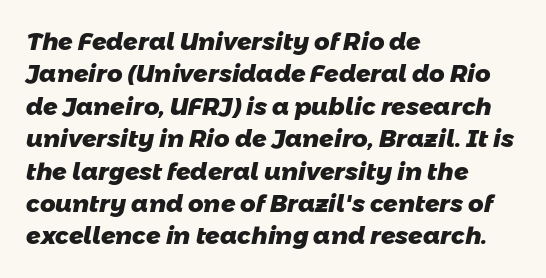
The image shows 24 px bold type; set left-aligned, normal line spacing (1.35x), normal letter spacing, not underlined.
